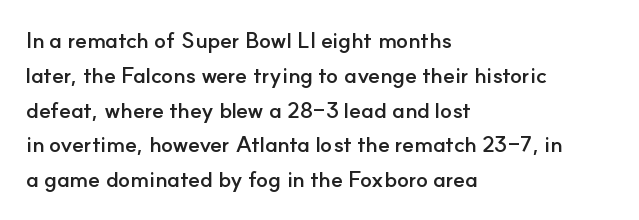
The image shows 22 px bold type, upright; set left-aligned, normal line spacing (1.58x), normal letter spacing, not underlined.
